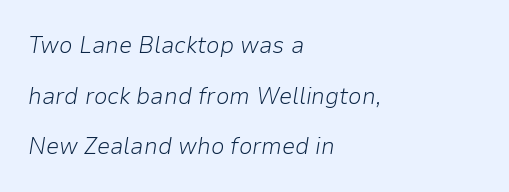
Q: Is the text bold? A: No.
Q: Is the text italic (slanted)? A: Yes, it leans right by about 9 degrees.
Q: Is the text underlined? A: No.
Q: How is the paragraph aligned? A: Left-aligned.
Q: Is the spacing between letters normal or unusually wide? A: Normal.
Q: Is the spacing between lines tight, normal or loose? A: Loose.
